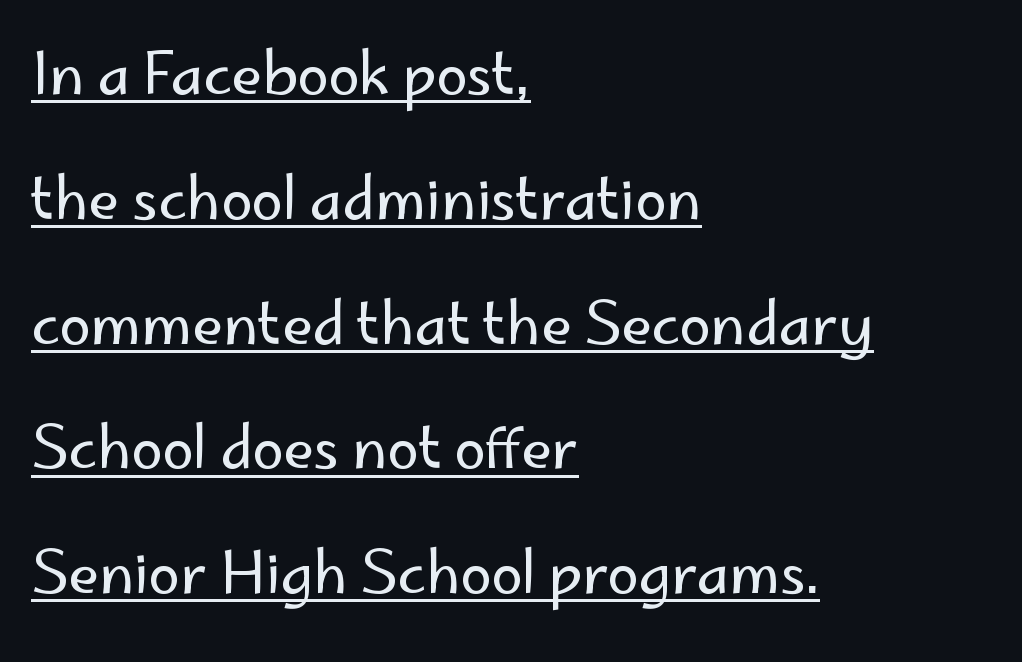
Q: Is the text bold? A: No.
Q: Is the text italic (slanted)? A: No, it is upright.
Q: Is the typeface a serif or a sans-serif typeface? A: Sans-serif.
Q: Is the text underlined? A: Yes.
Q: How is the paragraph aligned? A: Left-aligned.
Q: Is the spacing between letters normal or unusually wide? A: Normal.
Q: Is the spacing between lines tight, normal or loose? A: Loose.
Q: Width (condensed, normal, or wide)? A: Normal.
Q: Stroke contrast? A: Low.
Q: x-height? A: Small.
Q: Monospaced? A: No.
